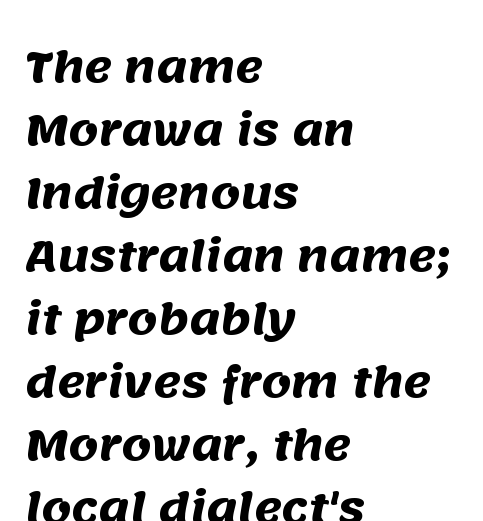
Notice how thick the strokes are: this is what a full bold looks like. Nope, no serifs anywhere on these letters. A typesetter would call this proportional, since set widths differ per character. Look at the tracking — it's just the regular setting, nothing added. Letters rest on an invisible, unmarked baseline.
